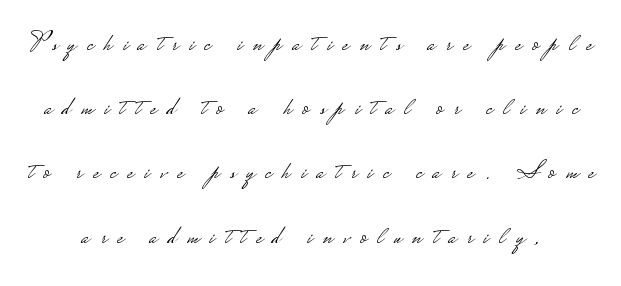
You could fit nearly another row in the gap between these rows. The letterforms sit at book weight or below. Bare-footed words on every line. Display-style spreading of the glyphs; the letterfit is very open.
